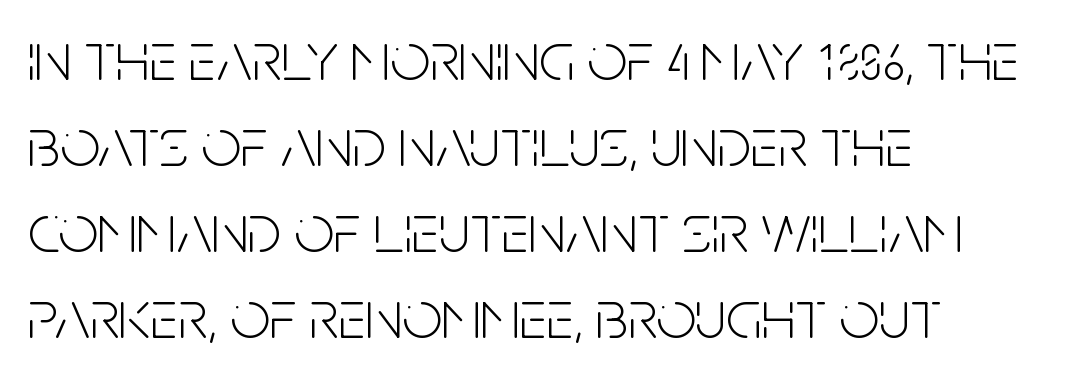
Vertical strokes here are truly vertical. Typographically, this falls in the sans-serif category. Vertical stems look standard width or narrower in stroke. Type without underlining. The rendering uses natural spacing where letterforms have individual widths. The setting favours the left margin, as ordinary paragraphs usually do.
